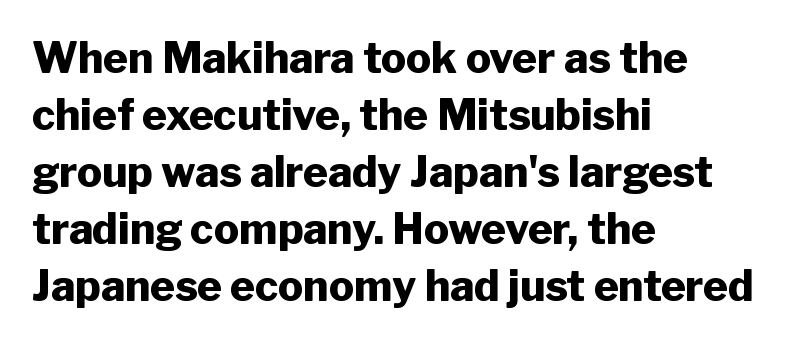
{"serif": "no", "italic": "no", "bold": "yes", "weight": "heavy", "width": "normal", "stroke_contrast": "low", "x_height": "medium", "monospaced": "no", "underline": "no", "align": "left", "line_spacing": "normal", "line_spacing_ratio": 1.36, "letter_spacing": "normal", "letter_spacing_em": 0.0, "glyph_px": 42}
